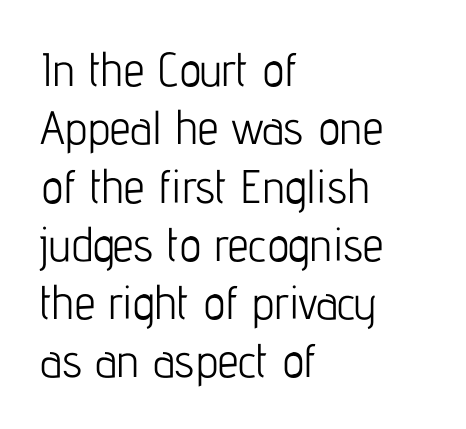
{"serif": "no", "italic": "no", "bold": "no", "weight": "light", "width": "condensed", "stroke_contrast": "low", "x_height": "medium", "monospaced": "no", "underline": "no", "align": "left", "line_spacing_ratio": 1.24, "letter_spacing": "normal", "letter_spacing_em": 0.0, "glyph_px": 47}
